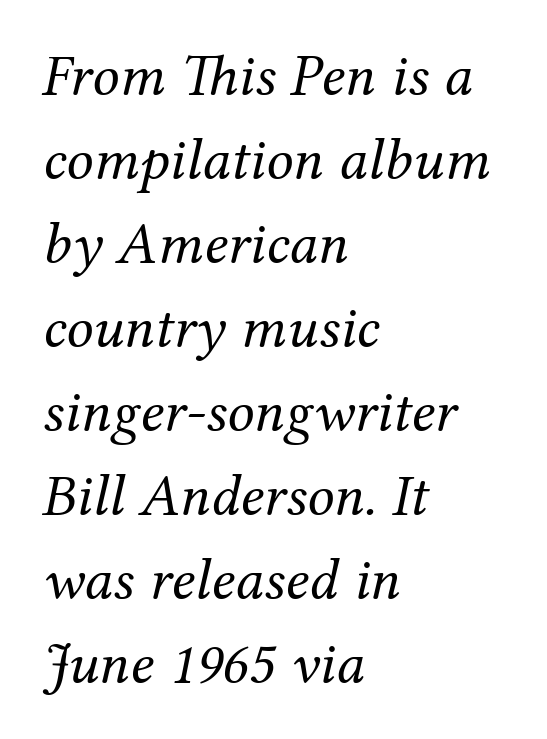
Q: Is the text bold? A: No.
Q: Is the text italic (slanted)? A: Yes, it leans right by about 12 degrees.
Q: Is the typeface a serif or a sans-serif typeface? A: Serif.
Q: Is the text underlined? A: No.
Q: How is the paragraph aligned? A: Left-aligned.
Q: Is the spacing between letters normal or unusually wide? A: Normal.
Q: Is the spacing between lines tight, normal or loose? A: Normal.
Q: Width (condensed, normal, or wide)? A: Normal.
Q: Stroke contrast? A: Medium.
Q: x-height? A: Medium.
Q: Monospaced? A: No.
